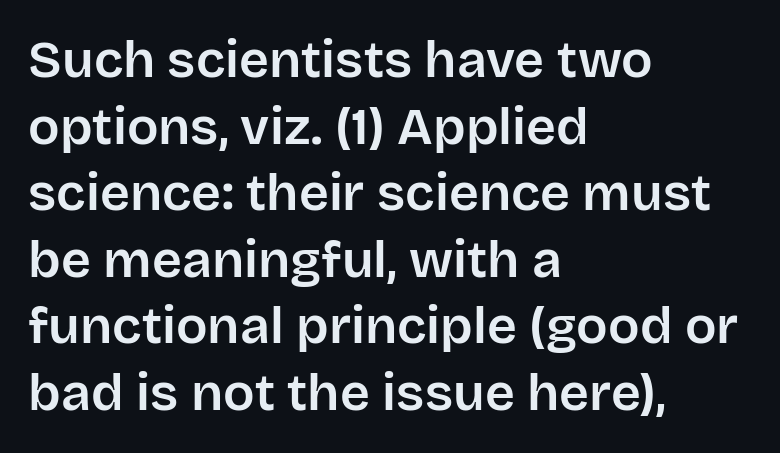
Q: Is the text italic (slanted)? A: No, it is upright.
Q: Is the typeface a serif or a sans-serif typeface? A: Sans-serif.
Q: Is the text underlined? A: No.
Q: How is the paragraph aligned? A: Left-aligned.
Q: Is the spacing between letters normal or unusually wide? A: Normal.
Q: Is the spacing between lines tight, normal or loose? A: Normal.
Q: Width (condensed, normal, or wide)? A: Normal.
Q: Stroke contrast? A: Low.
Q: x-height? A: Large.
Q: Monospaced? A: No.
